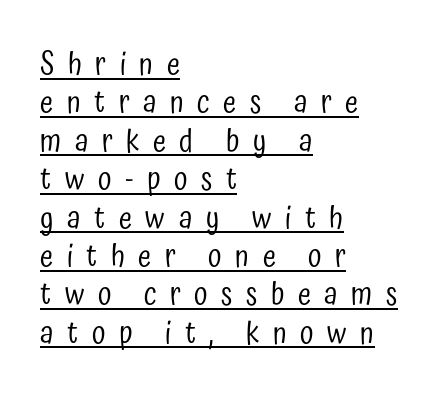
Q: Is the text bold? A: No.
Q: Is the text italic (slanted)? A: No, it is upright.
Q: Is the typeface a serif or a sans-serif typeface? A: Sans-serif.
Q: Is the text underlined? A: Yes.
Q: How is the paragraph aligned? A: Left-aligned.
Q: Is the spacing between letters normal or unusually wide? A: Unusually wide.
Q: Is the spacing between lines tight, normal or loose? A: Normal.
Q: Width (condensed, normal, or wide)? A: Condensed.
Q: Stroke contrast? A: Low.
Q: x-height? A: Medium.
Q: Monospaced? A: No.
